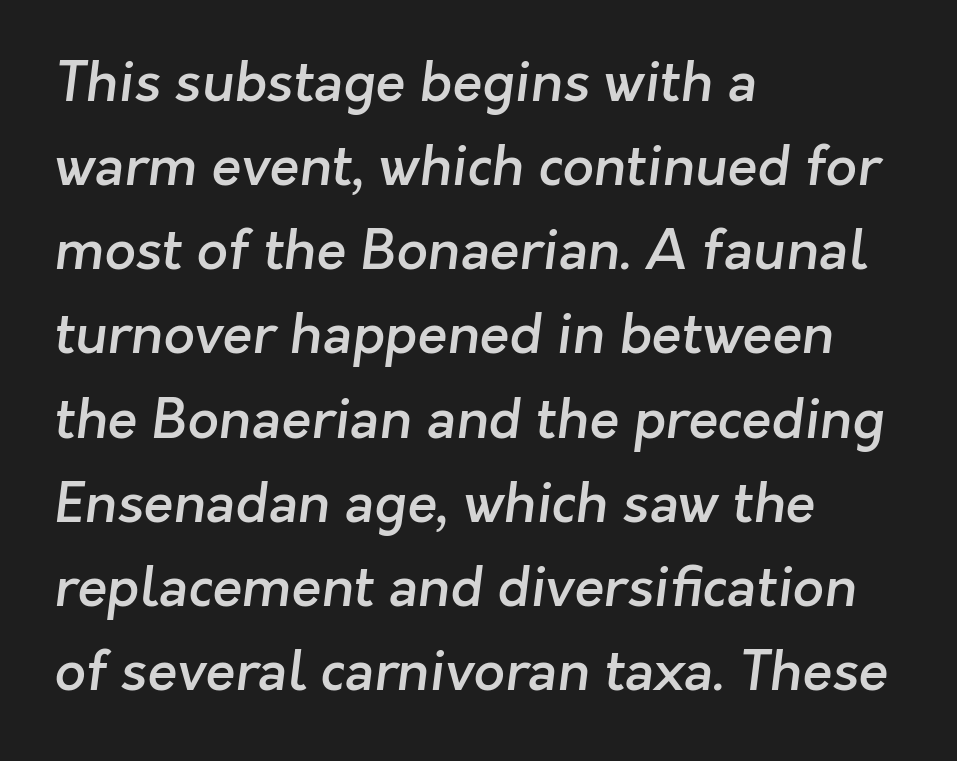
Q: Is the text bold? A: Semi-bold.
Q: Is the typeface a serif or a sans-serif typeface? A: Sans-serif.
Q: Is the text underlined? A: No.
Q: How is the paragraph aligned? A: Left-aligned.
Q: Is the spacing between letters normal or unusually wide? A: Normal.
Q: Is the spacing between lines tight, normal or loose? A: Normal.
Q: Width (condensed, normal, or wide)? A: Normal.
Q: Stroke contrast? A: Low.
Q: x-height? A: Medium.
Q: Monospaced? A: No.
